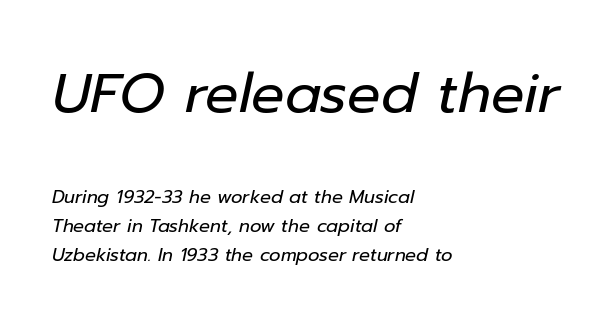
The image shows 55 px regular-weight type, italic (leaning right); set left-aligned, normal line spacing (1.59x), normal letter spacing, not underlined; the first (top) block is 3.06x larger; low stroke contrast and a medium x-height.
